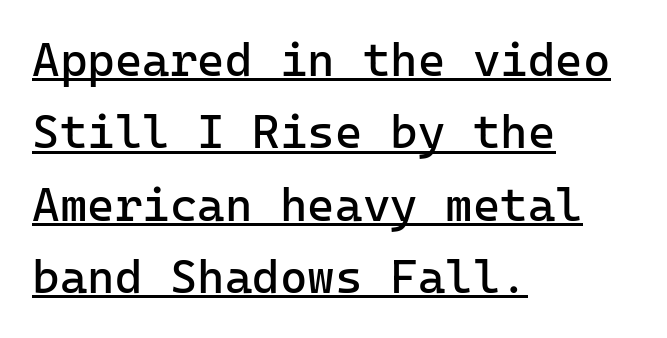
The image shows 47 px regular-weight sans-serif type, upright, monospaced; set left-aligned, normal line spacing (1.54x), normal letter spacing, underlined; low stroke contrast and a medium x-height.
